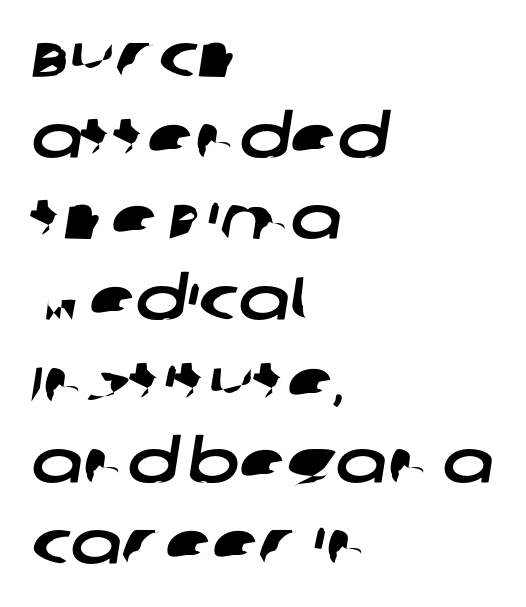
{"serif": "no", "width": "wide", "stroke_contrast": "low", "x_height": "large", "monospaced": "no", "underline": "no", "align": "left", "line_spacing": "normal", "line_spacing_ratio": 1.33, "letter_spacing": "normal", "letter_spacing_em": 0.0, "glyph_px": 61}
